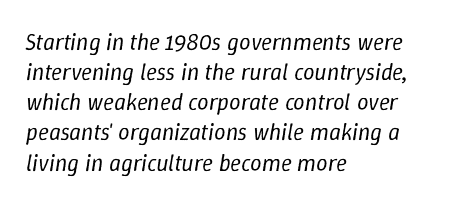
Q: Is the text bold? A: No.
Q: Is the text italic (slanted)? A: Yes, it leans right by about 9 degrees.
Q: Is the text underlined? A: No.
Q: How is the paragraph aligned? A: Left-aligned.
Q: Is the spacing between letters normal or unusually wide? A: Normal.
Q: Is the spacing between lines tight, normal or loose? A: Normal.
